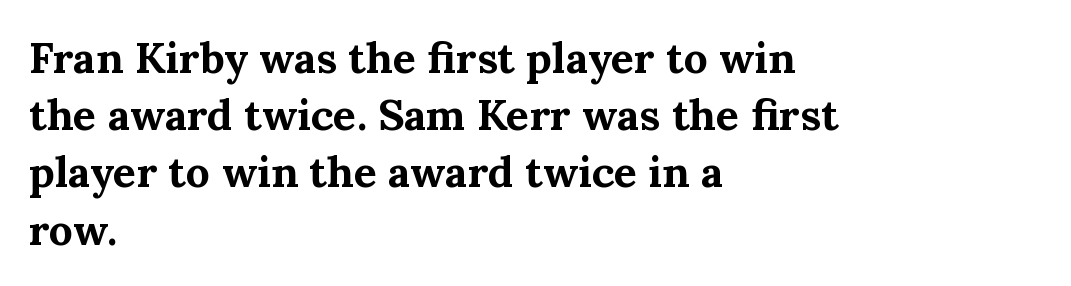
{"serif": "yes", "italic": "no", "bold": "yes", "weight": "bold", "width": "normal", "stroke_contrast": "medium", "x_height": "medium", "monospaced": "no", "underline": "no", "align": "left", "line_spacing": "normal", "line_spacing_ratio": 1.33, "letter_spacing": "normal", "letter_spacing_em": 0.0, "glyph_px": 43}
